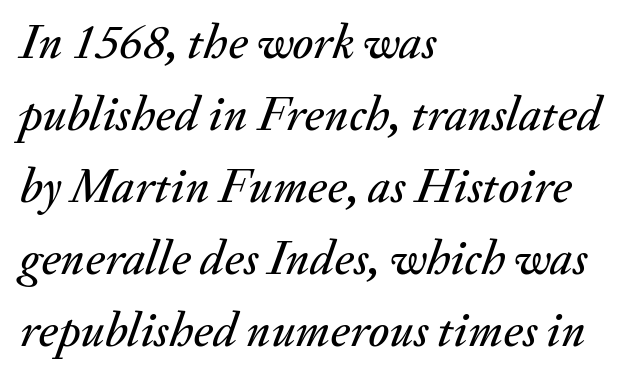
The image shows 49 px text type, italic (leaning right); set left-aligned, normal line spacing (1.47x), normal letter spacing, not underlined; medium stroke contrast and a small x-height.
